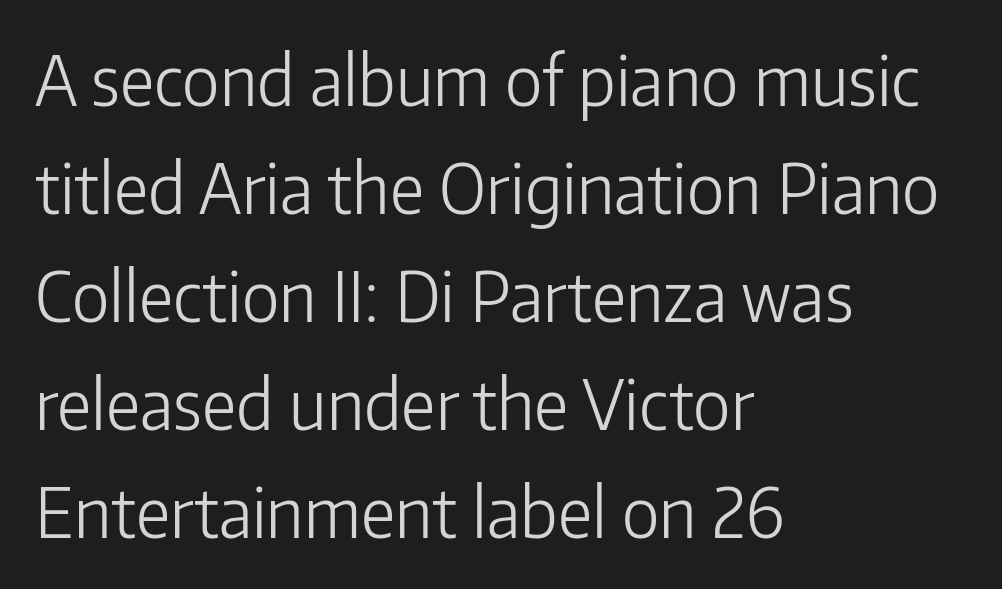
The image shows 68 px light sans-serif type, upright; set left-aligned, normal line spacing (1.59x), normal letter spacing, not underlined; low stroke contrast and a medium x-height.
